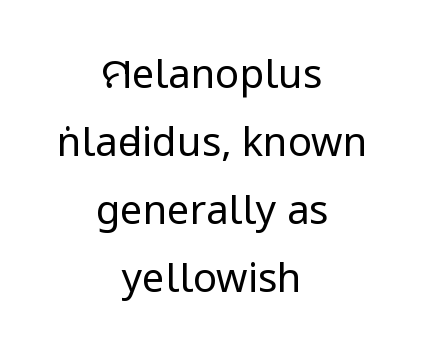
Does the leading feel generous? No, just average. Nobody touched the tracking dial on this one. When letters stand straight like this, we call the style roman or upright. Ink coverage per letter is moderate at most. Leftover space on each line is divided equally before and after the words. The strip under each line holds only bare page.
